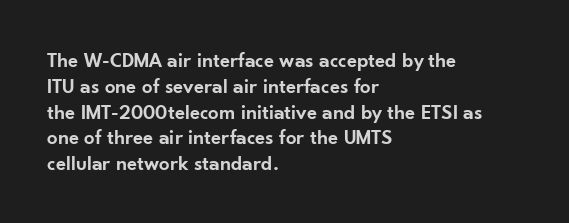
{"italic": "no", "bold": "semi", "underline": "no", "align": "left", "line_spacing_ratio": 1.23, "letter_spacing": "normal", "letter_spacing_em": 0.0, "glyph_px": 21}
